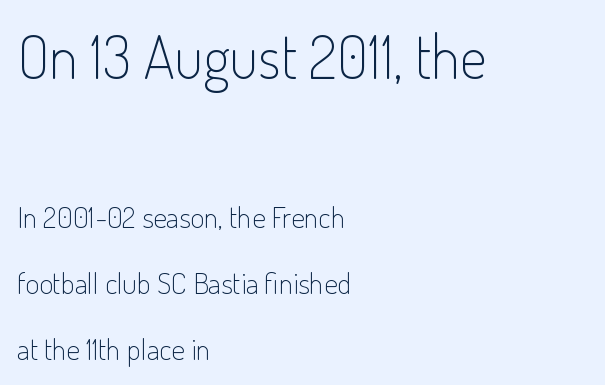
Q: Is the text bold? A: No.
Q: Is the text italic (slanted)? A: No, it is upright.
Q: Is the typeface a serif or a sans-serif typeface? A: Sans-serif.
Q: Is the text underlined? A: No.
Q: How is the paragraph aligned? A: Left-aligned.
Q: Is the spacing between letters normal or unusually wide? A: Normal.
Q: Is the spacing between lines tight, normal or loose? A: Loose.
Q: Which block of text is set in a larger size, the first (top) or the second (bottom)? A: The first (top) one.
Q: Width (condensed, normal, or wide)? A: Condensed.
Q: Stroke contrast? A: Low.
Q: x-height? A: Small.
Q: Monospaced? A: No.
